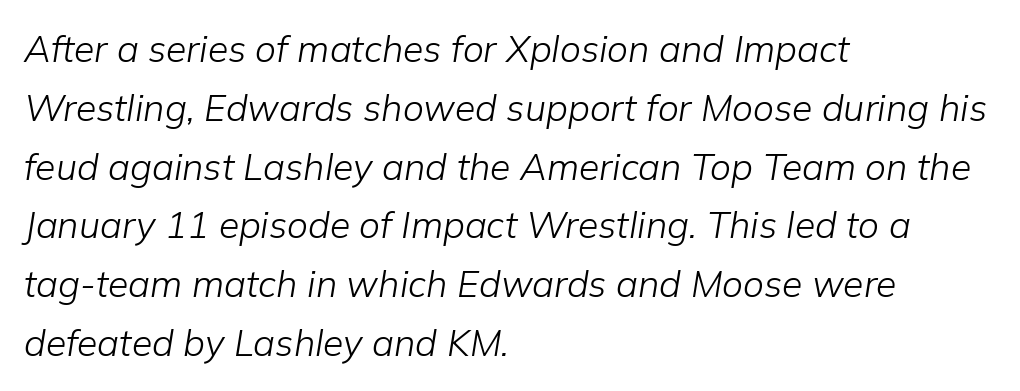
The typesetter chose a ragged-right arrangement here. Does the lettering tilt? It does — this is italic. Only glyphs here, with clear space below each row. Each word holds together tightly as a unit, with standard inter-letter gaps.
